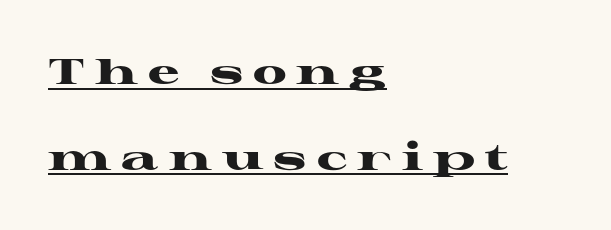
The image shows 35 px heavy, wide serif type, upright; set left-aligned, loose line spacing (2.45x), unusually wide letter spacing (+0.29 em), underlined; high stroke contrast and a medium x-height.
